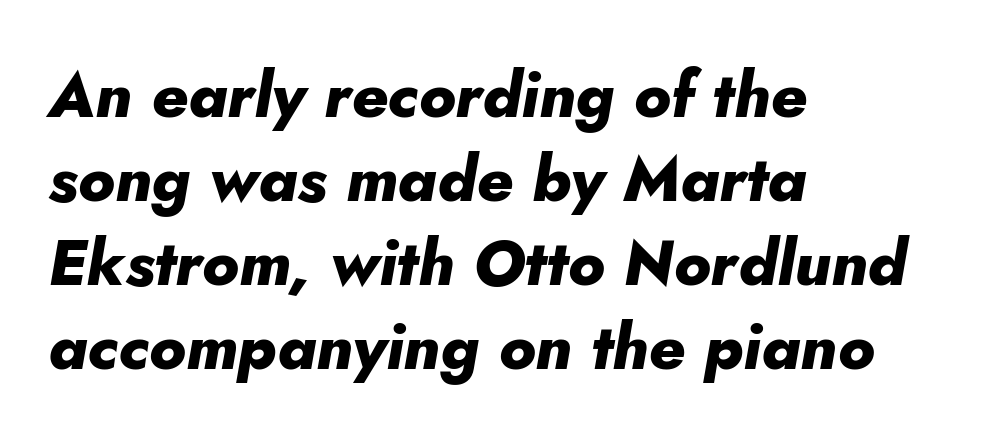
{"italic": "yes", "lean": "right", "slant_degrees": 10, "bold": "yes", "weight": "heavy", "width": "normal", "stroke_contrast": "low", "x_height": "small", "monospaced": "no", "underline": "no", "align": "left", "line_spacing": "normal", "line_spacing_ratio": 1.31, "letter_spacing": "normal", "letter_spacing_em": 0.0, "glyph_px": 64}
